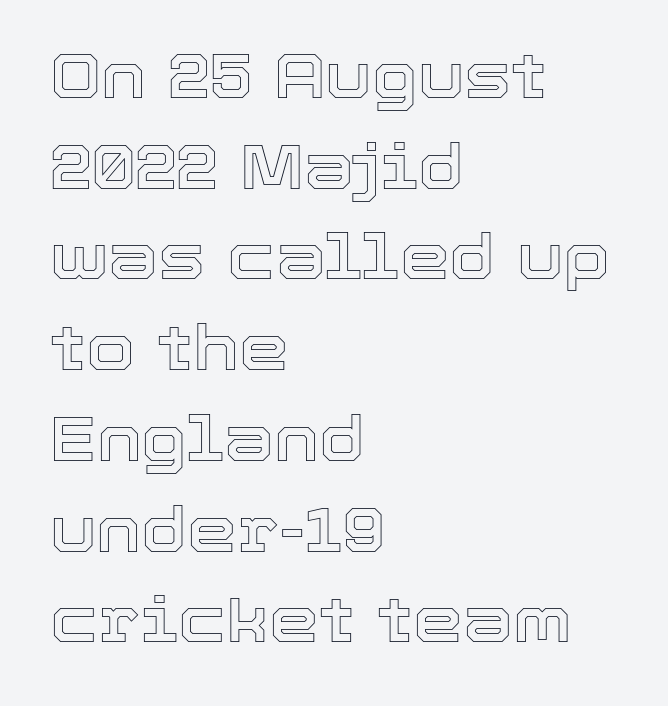
Q: Is the text italic (slanted)? A: No, it is upright.
Q: Is the text underlined? A: No.
Q: How is the paragraph aligned? A: Left-aligned.
Q: Is the spacing between letters normal or unusually wide? A: Normal.
Q: Is the spacing between lines tight, normal or loose? A: Normal.
Q: Width (condensed, normal, or wide)? A: Normal.
Q: x-height? A: Medium.
Q: Monospaced? A: No.
